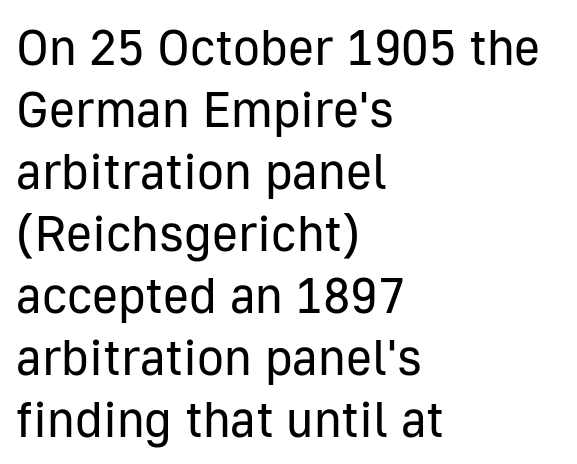
The image shows 50 px regular-weight sans-serif type, upright; set left-aligned, line spacing 1.24x, normal letter spacing, not underlined; low stroke contrast and a medium x-height.
